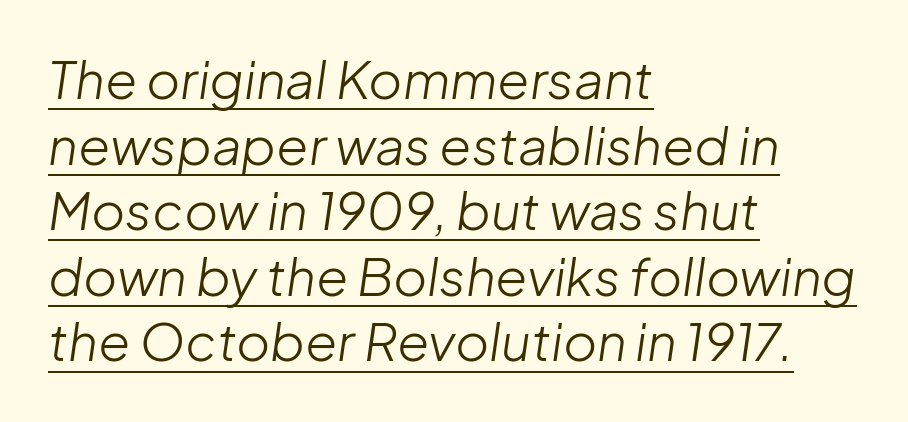
Q: Is the text bold? A: No.
Q: Is the text italic (slanted)? A: Yes, it leans right by about 8 degrees.
Q: Is the text underlined? A: Yes.
Q: How is the paragraph aligned? A: Left-aligned.
Q: Is the spacing between letters normal or unusually wide? A: Normal.
Q: Is the spacing between lines tight, normal or loose? A: Normal.
Q: Width (condensed, normal, or wide)? A: Normal.
Q: Stroke contrast? A: Low.
Q: x-height? A: Medium.
Q: Monospaced? A: No.
